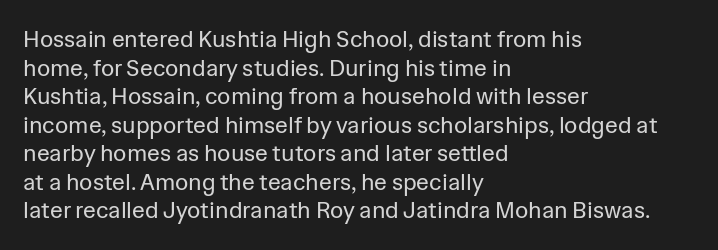
The image shows 23 px text type, upright; set left-aligned, line spacing 1.24x, normal letter spacing, not underlined.
